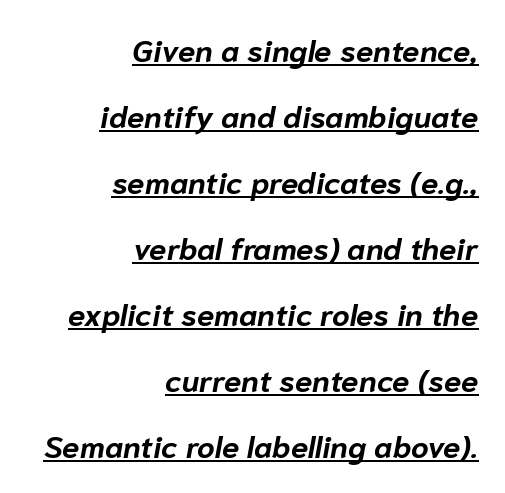
The image shows 31 px bold type, italic (leaning right); set right-aligned, loose line spacing (2.13x), normal letter spacing, underlined; low stroke contrast and a medium x-height.
